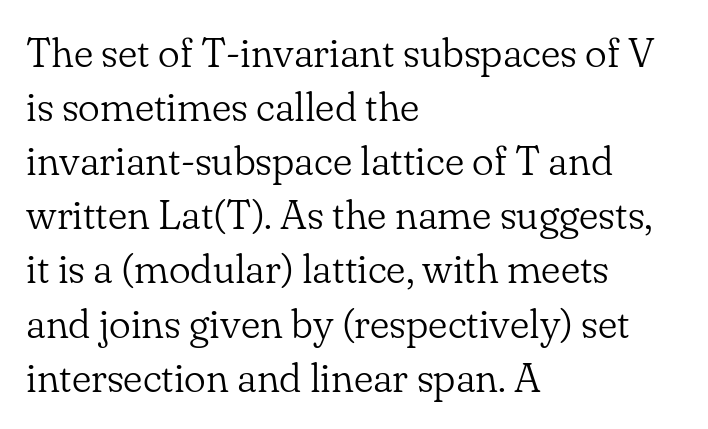
These lines are rendered in a variable-pitch font. Typographically, this falls in the serif category. Letter spacing: default. Quick note: underline off. The designer left line spacing at the default. The lines are quadded left.
